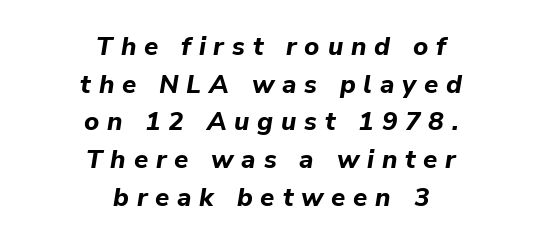
Compared with ordinary roman type, these characters are visibly tilted. Rule under the text: the space is simply empty. Each glyph is drawn with heavy, bold strokes. The tracking jumps out immediately: characters are airy and widely separated. The setting favours the middle, as headings and verse often do.
